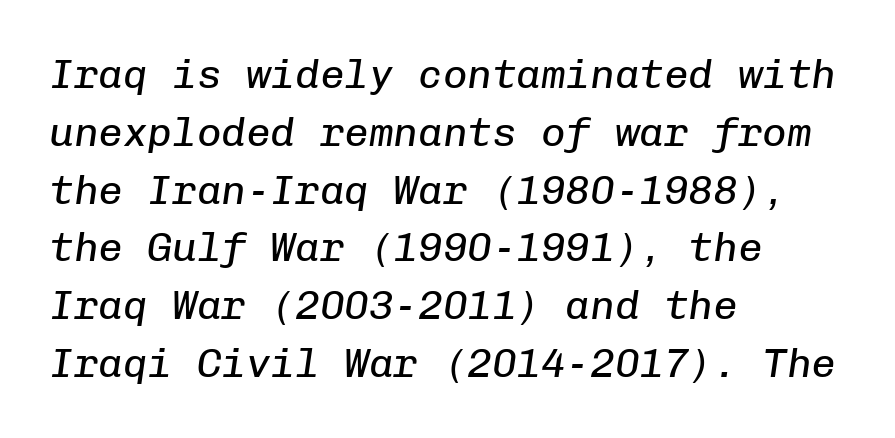
Q: Is the text bold? A: No.
Q: Is the text italic (slanted)? A: Yes, it leans right by about 8 degrees.
Q: Is the text underlined? A: No.
Q: How is the paragraph aligned? A: Left-aligned.
Q: Is the spacing between letters normal or unusually wide? A: Normal.
Q: Is the spacing between lines tight, normal or loose? A: Normal.
Q: Width (condensed, normal, or wide)? A: Normal.
Q: Stroke contrast? A: Low.
Q: x-height? A: Medium.
Q: Monospaced? A: Yes.
